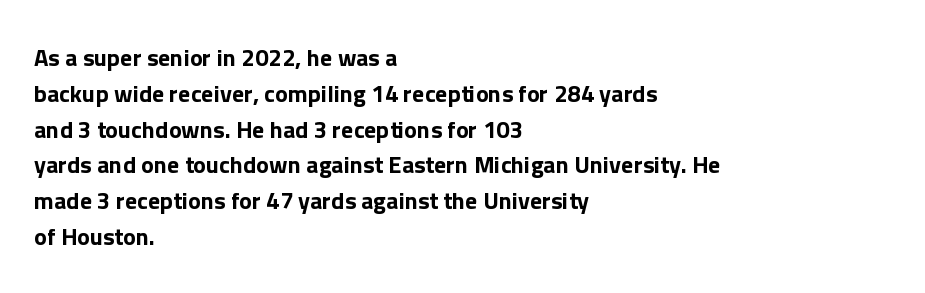
Summary of vertical rhythm: regular, with standard interline spacing. Is the block centered? No — it sits flush against the left margin. Nobody drew a line under any word here. Unlike italic type, these characters show no tilt at all.
